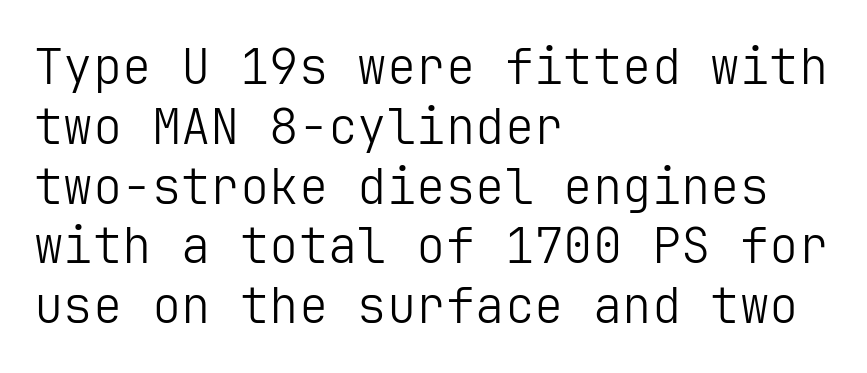
{"serif": "no", "italic": "no", "bold": "no", "weight": "light", "width": "normal", "stroke_contrast": "low", "x_height": "medium", "underline": "no", "align": "left", "line_spacing_ratio": 1.22, "letter_spacing": "normal", "letter_spacing_em": 0.0, "glyph_px": 49}
